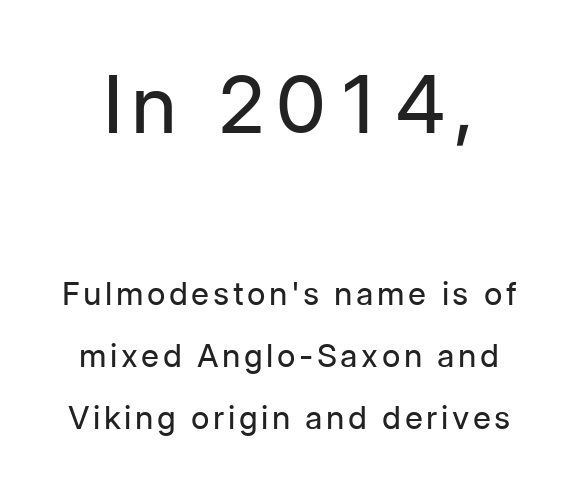
Q: Is the text bold? A: No.
Q: Is the text italic (slanted)? A: No, it is upright.
Q: Is the typeface a serif or a sans-serif typeface? A: Sans-serif.
Q: Is the text underlined? A: No.
Q: Is the spacing between lines tight, normal or loose? A: Loose.
Q: Which block of text is set in a larger size, the first (top) or the second (bottom)? A: The first (top) one.
Q: Width (condensed, normal, or wide)? A: Normal.
Q: Stroke contrast? A: Low.
Q: x-height? A: Medium.
Q: Monospaced? A: No.
